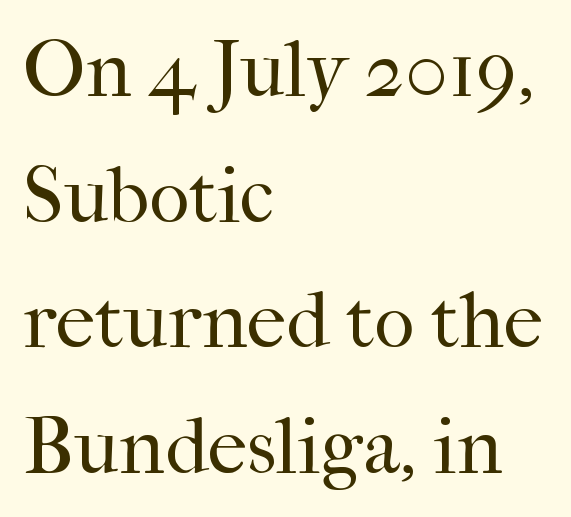
The image shows 79 px regular-weight serif type, upright; set left-aligned, normal line spacing (1.59x), normal letter spacing, not underlined; high stroke contrast and a medium x-height.
